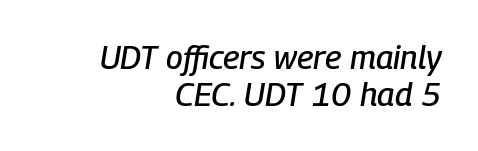
In terms of letterspacing, this is plain default setting. No word sits above an underline. If you measured baseline to baseline, you'd find a short distance. The paragraph shown leans on its right margin.
